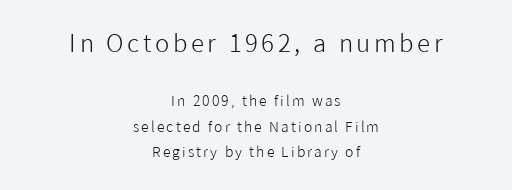
The image shows 24 px text type, upright; set centered, line spacing 1.83x, not underlined; the first (top) block is 1.71x larger.
